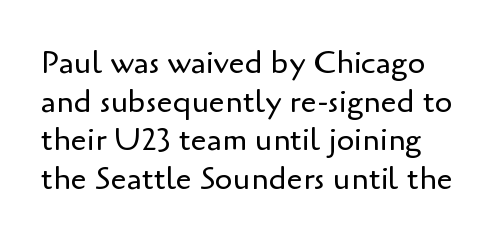
Q: Is the text bold? A: No.
Q: Is the text italic (slanted)? A: No, it is upright.
Q: Is the typeface a serif or a sans-serif typeface? A: Sans-serif.
Q: Is the text underlined? A: No.
Q: Is the spacing between letters normal or unusually wide? A: Normal.
Q: Width (condensed, normal, or wide)? A: Normal.
Q: Stroke contrast? A: Low.
Q: x-height? A: Small.
Q: Monospaced? A: No.
